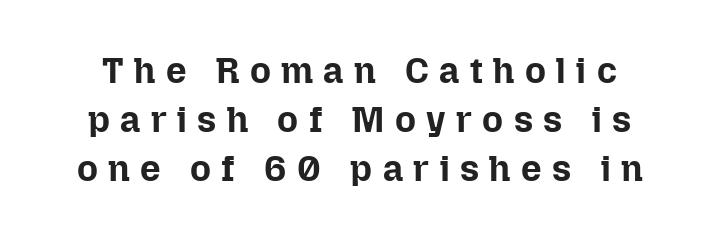
The image shows 36 px bold type, upright; set normal line spacing (1.36x), unusually wide letter spacing (+0.29 em), not underlined; low stroke contrast and a medium x-height.
